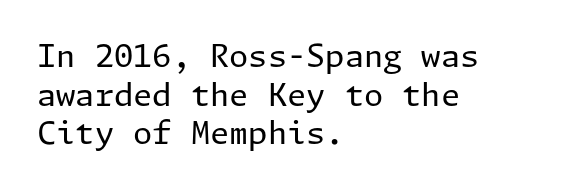
The image shows 31 px regular-weight sans-serif type, upright; set left-aligned, normal line spacing (1.25x), normal letter spacing, not underlined; low stroke contrast and a medium x-height.
